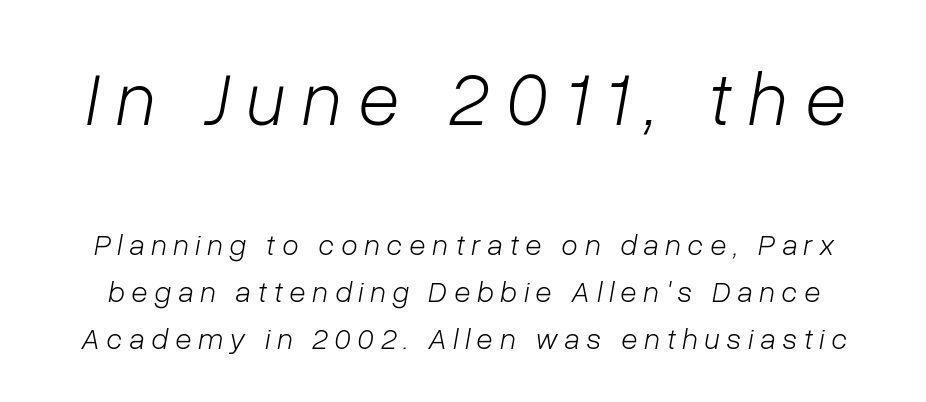
The image shows 76 px light type, italic (leaning right); set normal line spacing (1.56x), unusually wide letter spacing (+0.23 em), not underlined; the first (top) block is 2.53x larger; low stroke contrast and a medium x-height.
